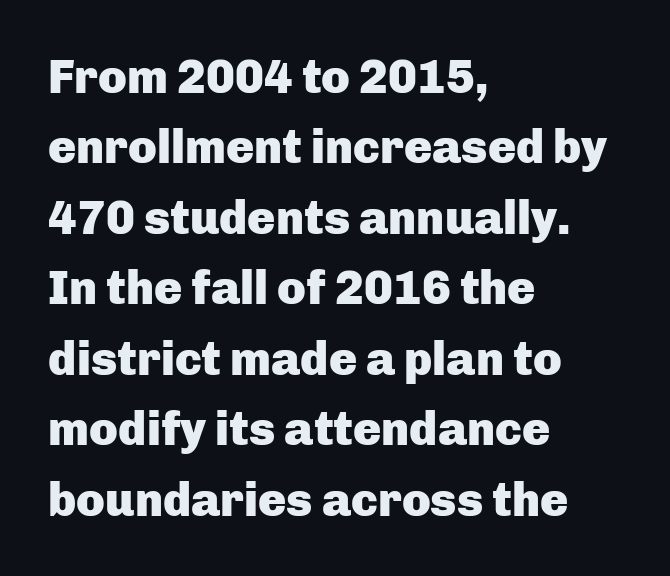
{"serif": "no", "italic": "no", "bold": "yes", "weight": "heavy", "width": "normal", "stroke_contrast": "low", "x_height": "medium", "monospaced": "no", "underline": "no", "align": "left", "line_spacing": "normal", "line_spacing_ratio": 1.5, "letter_spacing": "normal", "letter_spacing_em": 0.0, "glyph_px": 47}
